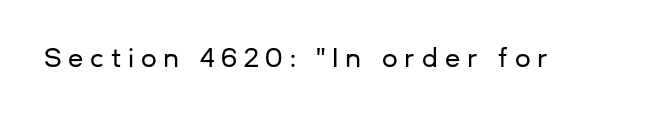
The image shows 25 px text type, upright; set unusually wide letter spacing (+0.27 em), not underlined.
